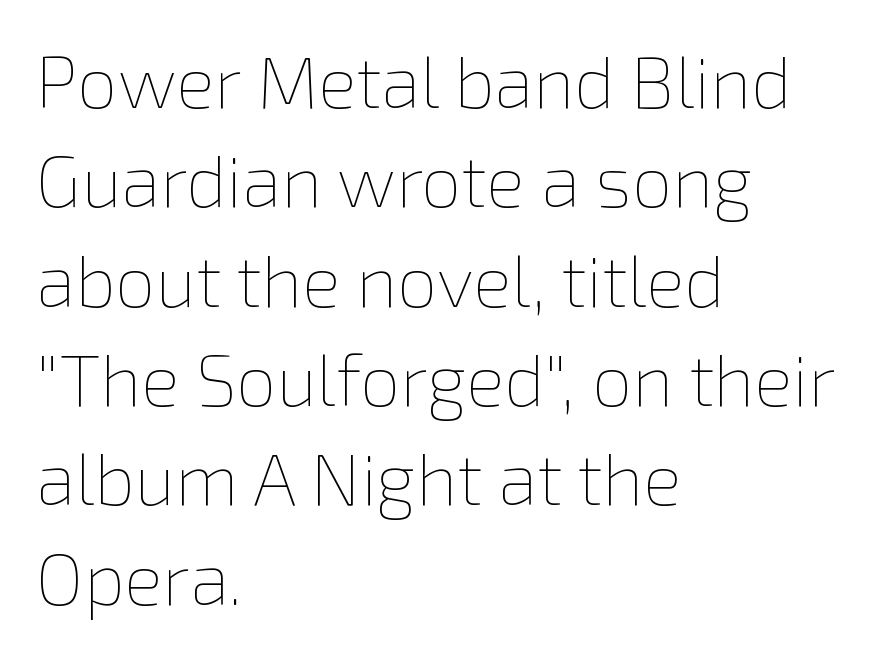
Q: Is the text bold? A: No.
Q: Is the text italic (slanted)? A: No, it is upright.
Q: Is the text underlined? A: No.
Q: How is the paragraph aligned? A: Left-aligned.
Q: Is the spacing between letters normal or unusually wide? A: Normal.
Q: Is the spacing between lines tight, normal or loose? A: Normal.
Q: Width (condensed, normal, or wide)? A: Normal.
Q: x-height? A: Medium.
Q: Monospaced? A: No.
